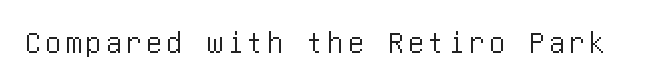
Q: Is the text italic (slanted)? A: No, it is upright.
Q: Is the typeface a serif or a sans-serif typeface? A: Sans-serif.
Q: Is the text underlined? A: No.
Q: Width (condensed, normal, or wide)? A: Condensed.
Q: Stroke contrast? A: Low.
Q: x-height? A: Large.
